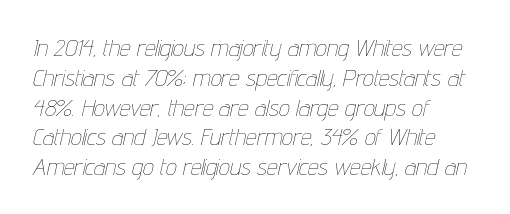
This rendering leaves character spacing at its baseline value. If you drew a ruler down the left edge, every line would touch it. Anything drawn beneath the words? Only blank space. This sample uses an oblique cut, with every glyph tilted off the vertical. The face looks like a standard text weight, possibly lighter.
